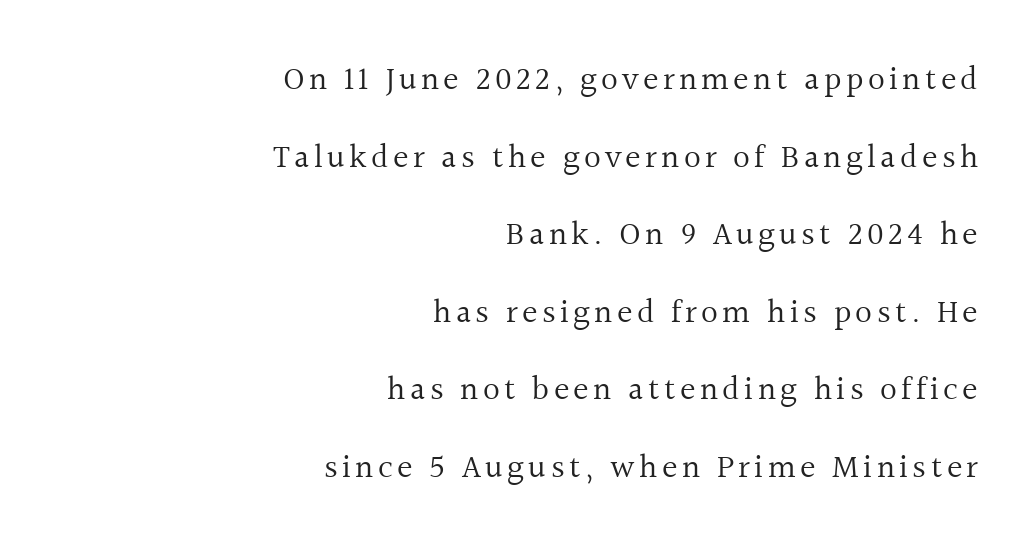
The image shows 33 px regular-weight serif type, upright; set right-aligned, loose line spacing (2.35x), not underlined; a medium x-height.
